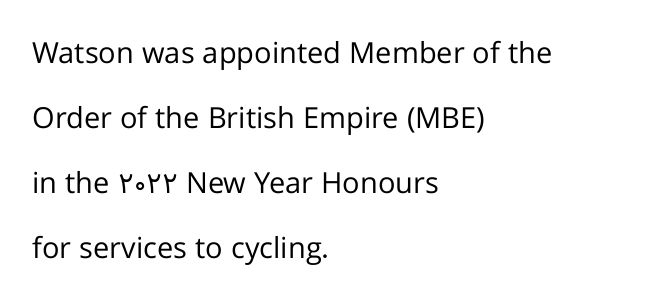
The letters stand upright; this is a roman face. The words here are not underlined. Grotesque or geometric, the face here clearly has no serifs. The passage shown is typed in a proportional face where columns would drift. Is the stroke heavy? The answer is a plain regular-or-lighter. The passage shown has conventional tracking throughout.
